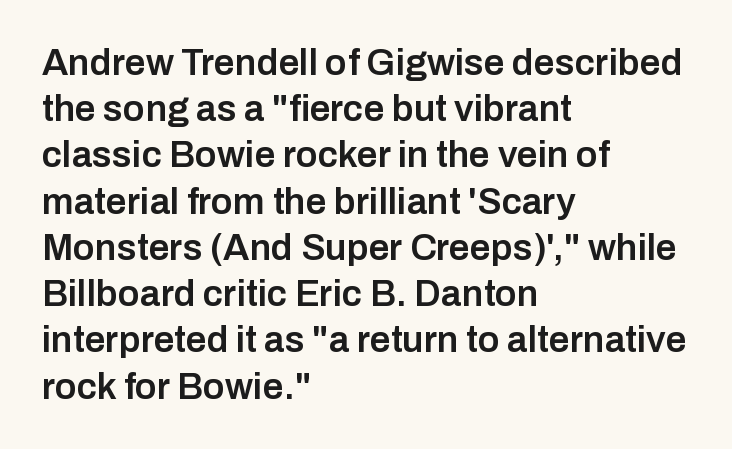
The image shows 37 px semibold sans-serif type, upright; set left-aligned, normal line spacing (1.25x), normal letter spacing, not underlined; low stroke contrast and a medium x-height.
